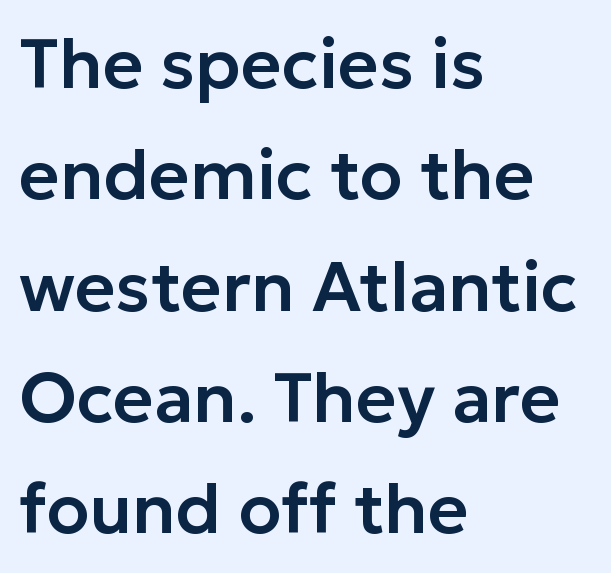
Q: Is the text italic (slanted)? A: No, it is upright.
Q: Is the typeface a serif or a sans-serif typeface? A: Sans-serif.
Q: Is the text underlined? A: No.
Q: How is the paragraph aligned? A: Left-aligned.
Q: Is the spacing between letters normal or unusually wide? A: Normal.
Q: Is the spacing between lines tight, normal or loose? A: Normal.
Q: Width (condensed, normal, or wide)? A: Normal.
Q: Stroke contrast? A: Low.
Q: x-height? A: Medium.
Q: Monospaced? A: No.
